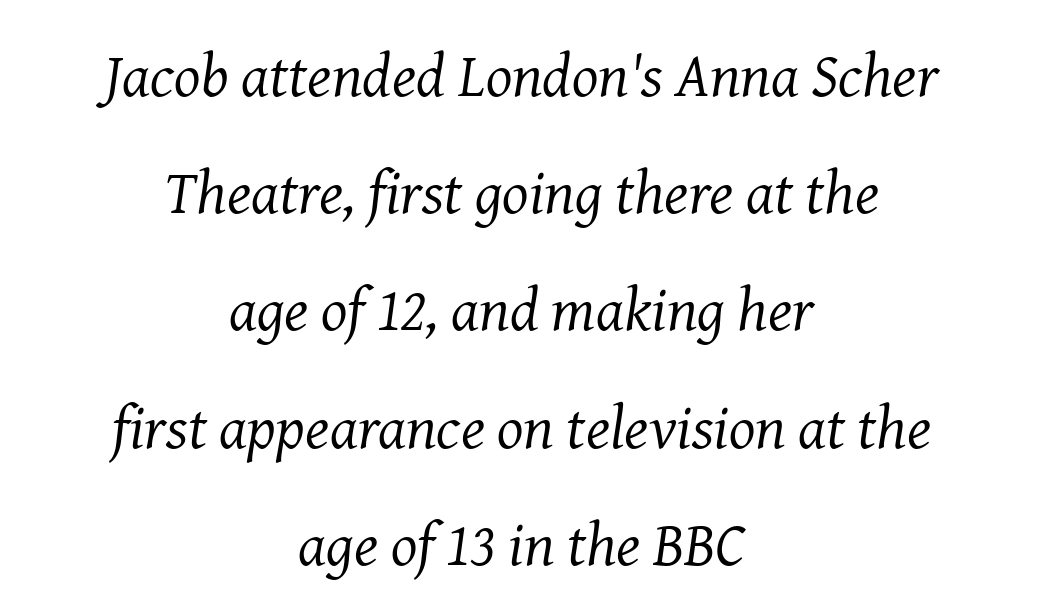
An italicized treatment has been applied to the whole sample. Just letters on the line, the space beneath them empty. A quiet, ordinary-to-light weight characterises the typeface. Note the varied advance widths — an 'i' is clearly narrower than an 'm'. Look at the tracking — it's just the regular setting, nothing added. Observe the serifs anchoring each vertical stroke in this sample.
